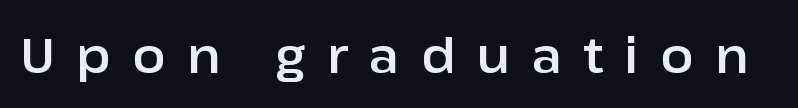
{"serif": "no", "italic": "no", "width": "normal", "stroke_contrast": "low", "x_height": "medium", "monospaced": "no", "underline": "no", "letter_spacing": "wide", "letter_spacing_em": 0.44, "glyph_px": 49}
